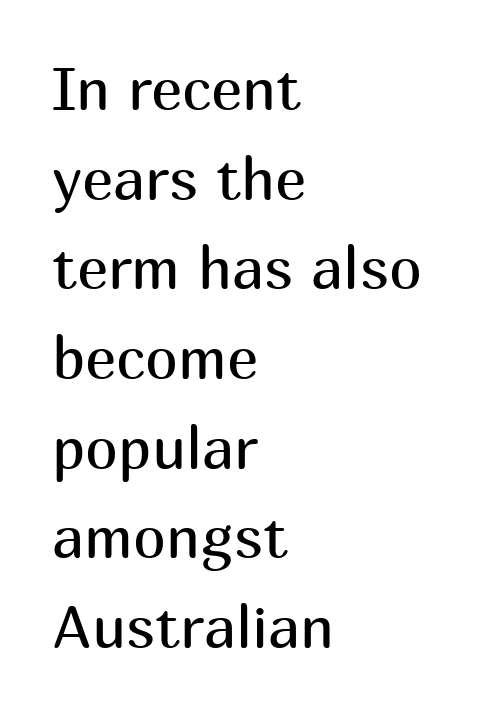
Type without underlining. The designer went with a sans here, leaving each stem footless. In terms of posture, this sample is upright. Is the block centered? No — it sits flush against the left margin. Stroke thickness stays within the range of a standard reading face or lighter. Character widths vary here, with narrow letters taking less room than wide ones.
